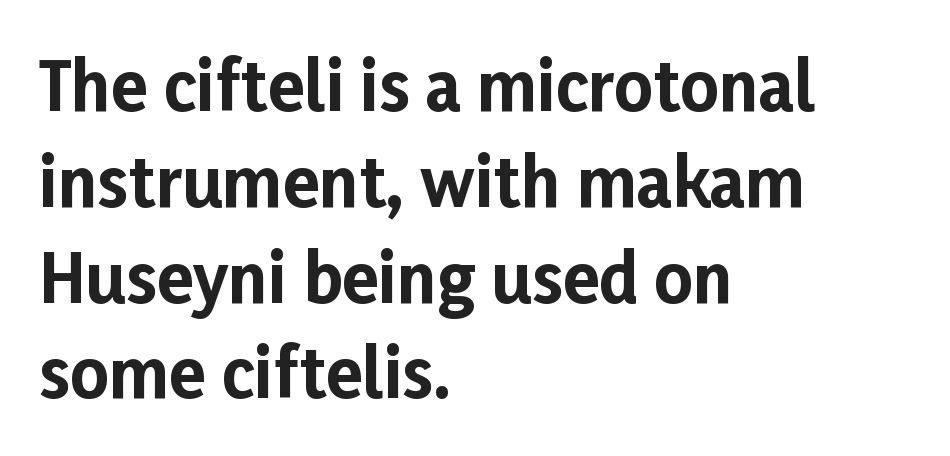
Q: Is the text bold? A: Yes.
Q: Is the text italic (slanted)? A: No, it is upright.
Q: Is the typeface a serif or a sans-serif typeface? A: Sans-serif.
Q: Is the text underlined? A: No.
Q: How is the paragraph aligned? A: Left-aligned.
Q: Is the spacing between letters normal or unusually wide? A: Normal.
Q: Is the spacing between lines tight, normal or loose? A: Normal.
Q: Width (condensed, normal, or wide)? A: Normal.
Q: Stroke contrast? A: Low.
Q: x-height? A: Medium.
Q: Monospaced? A: No.
